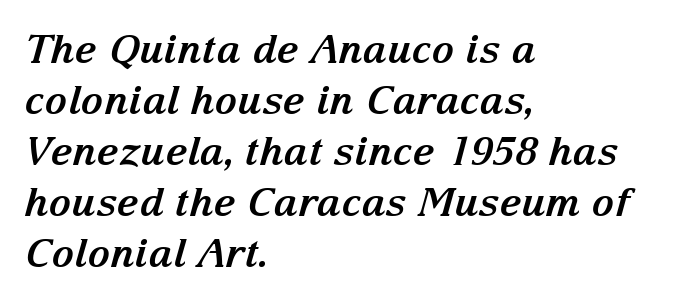
{"serif": "yes", "italic": "yes", "lean": "right", "slant_degrees": 15, "bold": "yes", "weight": "bold", "width": "normal", "stroke_contrast": "medium", "x_height": "medium", "monospaced": "no", "underline": "no", "align": "left", "line_spacing": "normal", "line_spacing_ratio": 1.31, "letter_spacing": "normal", "letter_spacing_em": 0.0, "glyph_px": 39}
